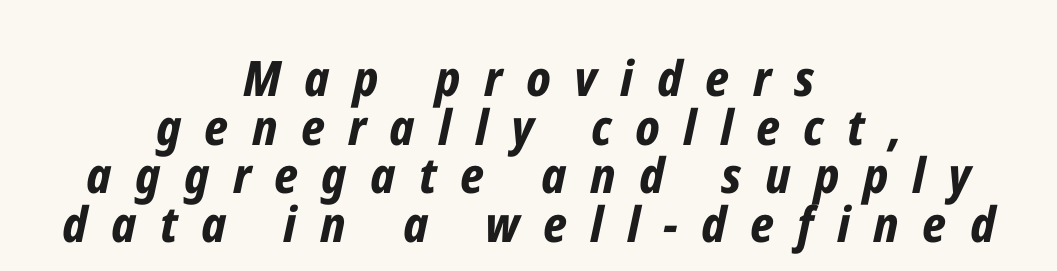
{"italic": "yes", "lean": "right", "slant_degrees": 12, "bold": "yes", "weight": "bold", "width": "condensed", "stroke_contrast": "low", "x_height": "medium", "monospaced": "no", "underline": "no", "align": "center", "line_spacing": "tight", "line_spacing_ratio": 0.99, "letter_spacing": "wide", "letter_spacing_em": 0.48, "glyph_px": 49}
